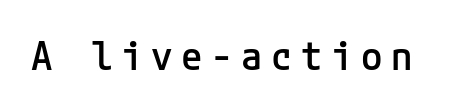
There is plenty of visible air inserted between adjacent glyphs. The axis of the letterforms is exactly vertical. The letters are semibold — heavier than regular but short of a full bold. Type style note: lacks serifs. Clear beneath every line of the passage.
